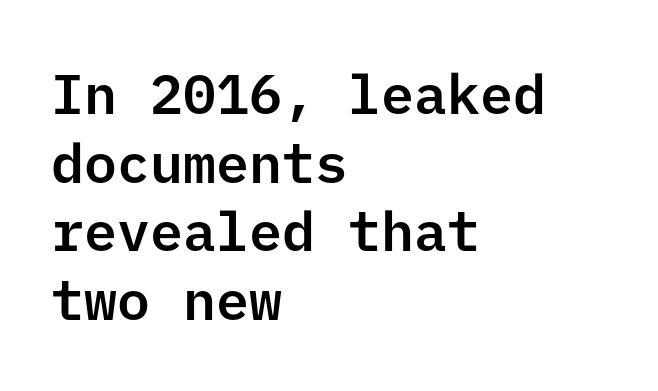
Q: Is the text italic (slanted)? A: No, it is upright.
Q: Is the typeface a serif or a sans-serif typeface? A: Sans-serif.
Q: Is the text underlined? A: No.
Q: How is the paragraph aligned? A: Left-aligned.
Q: Is the spacing between letters normal or unusually wide? A: Normal.
Q: Is the spacing between lines tight, normal or loose? A: Normal.
Q: Width (condensed, normal, or wide)? A: Normal.
Q: Stroke contrast? A: Low.
Q: x-height? A: Medium.
